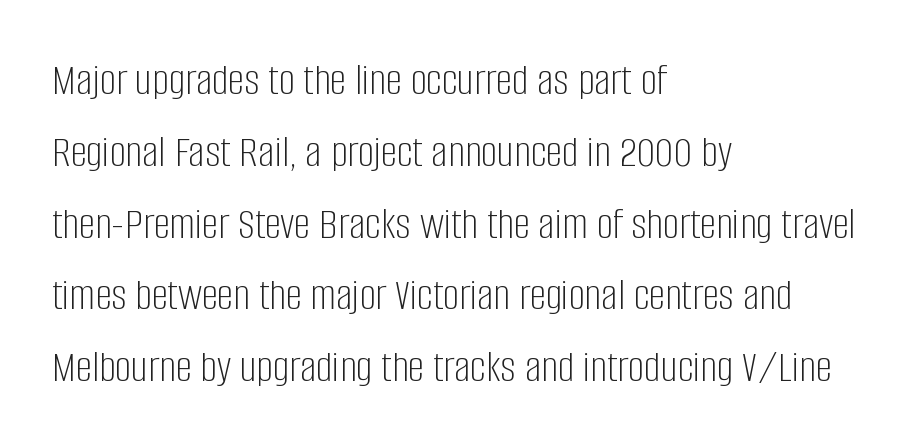
Each new line begins a customary step beneath the previous one. Posture: straight, roman, zero tilt. Weight class: somewhere from thin through regular. The typeface chosen for these lines omits serifs.
